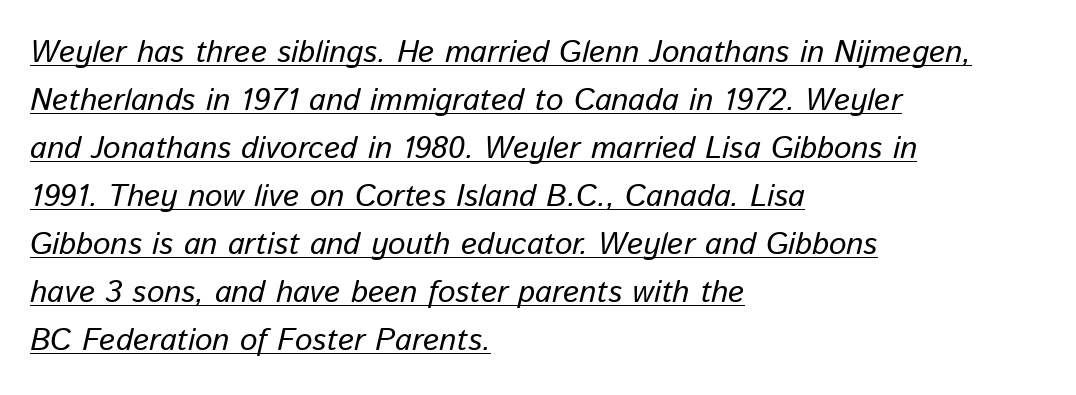
{"italic": "yes", "lean": "right", "slant_degrees": 13, "bold": "no", "weight": "regular", "width": "normal", "stroke_contrast": "low", "x_height": "medium", "monospaced": "no", "underline": "yes", "align": "left", "line_spacing": "normal", "line_spacing_ratio": 1.55, "letter_spacing": "normal", "letter_spacing_em": 0.0, "glyph_px": 31}
